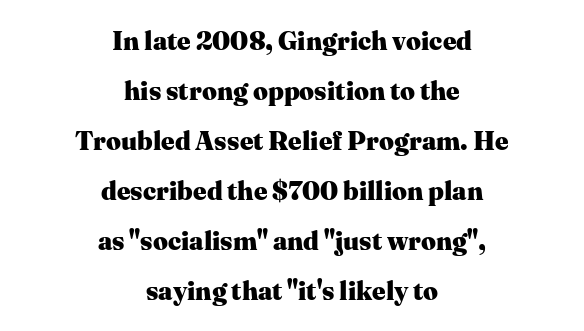
The image shows 26 px bold type, upright; set centered, loose line spacing (1.92x), normal letter spacing, not underlined.
